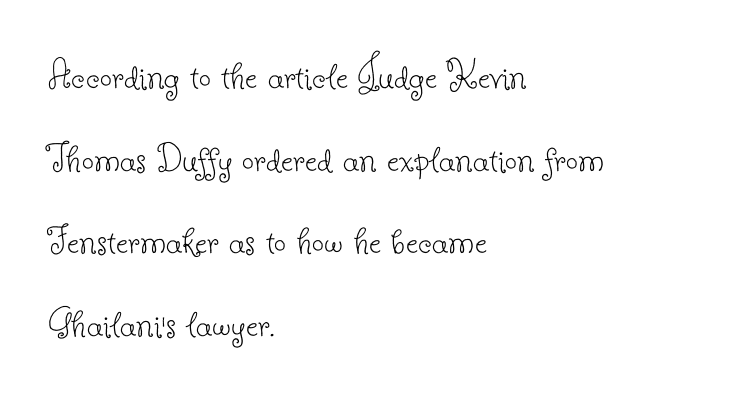
The image shows 43 px thin serif type, upright; set left-aligned, loose line spacing (1.92x), normal letter spacing, not underlined; low stroke contrast and a small x-height.
